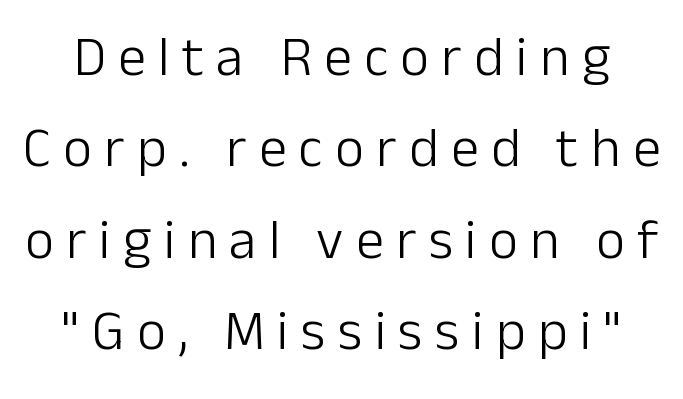
The image shows 56 px light sans-serif type, upright; set normal line spacing (1.63x), unusually wide letter spacing (+0.22 em), not underlined; low stroke contrast and a medium x-height.
